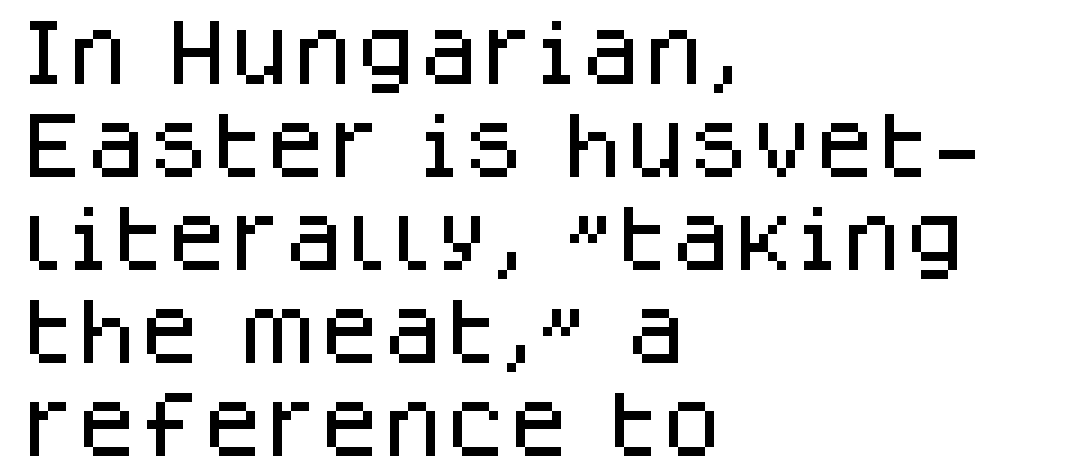
The image shows 72 px sans-serif type, upright; set left-aligned, normal line spacing (1.29x), normal letter spacing, not underlined; low stroke contrast and a large x-height.
